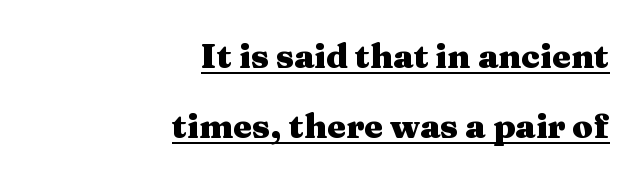
Q: Is the text bold? A: Yes.
Q: Is the text italic (slanted)? A: No, it is upright.
Q: Is the typeface a serif or a sans-serif typeface? A: Serif.
Q: Is the text underlined? A: Yes.
Q: How is the paragraph aligned? A: Right-aligned.
Q: Is the spacing between letters normal or unusually wide? A: Normal.
Q: Is the spacing between lines tight, normal or loose? A: Loose.
Q: Width (condensed, normal, or wide)? A: Wide.
Q: Stroke contrast? A: Medium.
Q: x-height? A: Medium.
Q: Monospaced? A: No.
